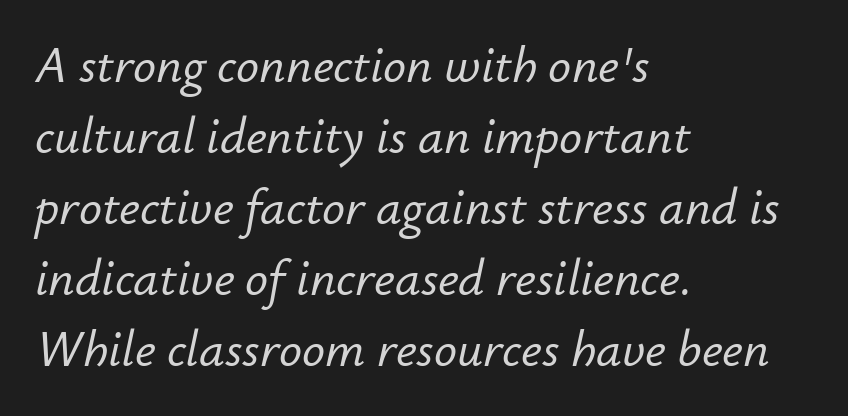
Q: Is the text italic (slanted)? A: Yes, it leans right by about 12 degrees.
Q: Is the text underlined? A: No.
Q: How is the paragraph aligned? A: Left-aligned.
Q: Is the spacing between letters normal or unusually wide? A: Normal.
Q: Is the spacing between lines tight, normal or loose? A: Normal.
Q: Width (condensed, normal, or wide)? A: Normal.
Q: Stroke contrast? A: Low.
Q: x-height? A: Small.
Q: Monospaced? A: No.
